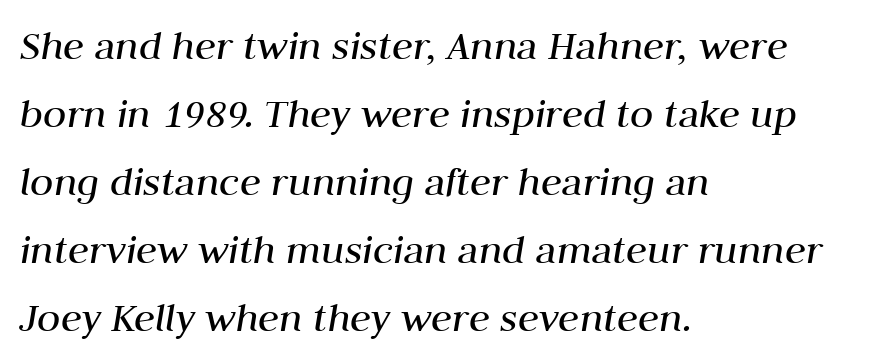
The image shows 43 px regular-weight type, italic (leaning right); set left-aligned, normal line spacing (1.58x), normal letter spacing, not underlined; medium stroke contrast and a medium x-height.
